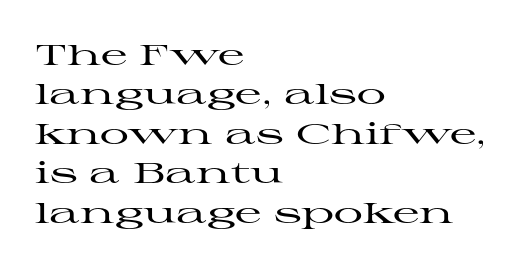
{"serif": "yes", "italic": "no", "width": "wide", "stroke_contrast": "high", "x_height": "medium", "monospaced": "no", "underline": "no", "align": "left", "line_spacing": "normal", "line_spacing_ratio": 1.36, "letter_spacing": "normal", "letter_spacing_em": 0.0, "glyph_px": 29}
